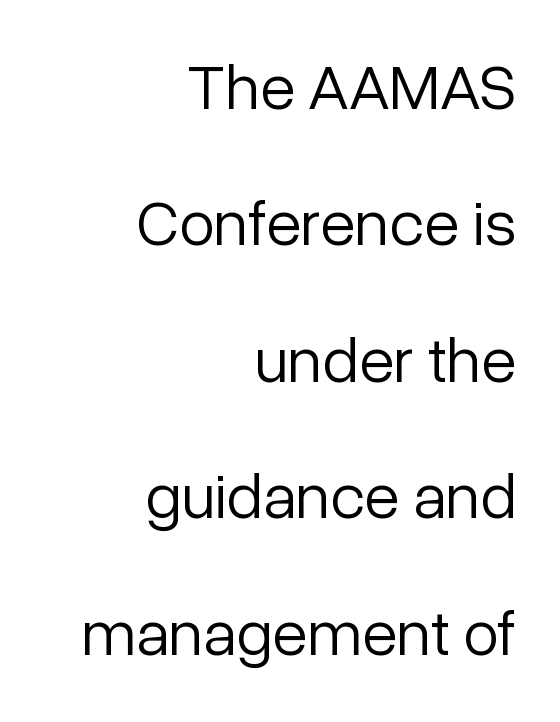
Q: Is the text bold? A: No.
Q: Is the text italic (slanted)? A: No, it is upright.
Q: Is the typeface a serif or a sans-serif typeface? A: Sans-serif.
Q: Is the text underlined? A: No.
Q: How is the paragraph aligned? A: Right-aligned.
Q: Is the spacing between letters normal or unusually wide? A: Normal.
Q: Is the spacing between lines tight, normal or loose? A: Loose.
Q: Width (condensed, normal, or wide)? A: Normal.
Q: Stroke contrast? A: Low.
Q: x-height? A: Medium.
Q: Monospaced? A: No.
